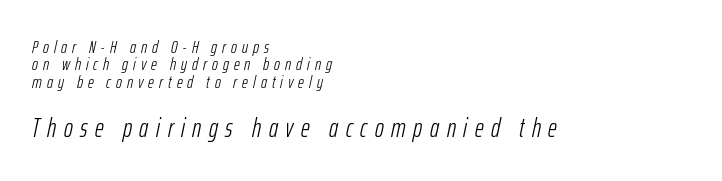
Q: Is the text bold? A: No.
Q: Is the text italic (slanted)? A: Yes, it leans right by about 12 degrees.
Q: Is the text underlined? A: No.
Q: How is the paragraph aligned? A: Left-aligned.
Q: Is the spacing between letters normal or unusually wide? A: Unusually wide.
Q: Is the spacing between lines tight, normal or loose? A: Tight.
Q: Which block of text is set in a larger size, the first (top) or the second (bottom)? A: The second (bottom) one.
